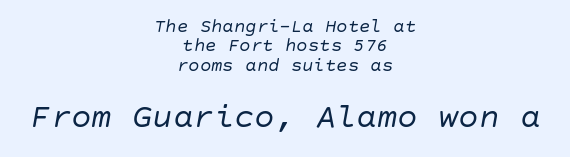
{"italic": "yes", "lean": "right", "slant_degrees": 10, "bold": "no", "weight": "regular", "width": "normal", "stroke_contrast": "low", "x_height": "large", "underline": "no", "align": "center", "line_spacing": "tight", "line_spacing_ratio": 1.02, "letter_spacing": "normal", "letter_spacing_em": 0.0, "larger_block": "second", "size_ratio": 1.79, "glyph_px": 34}
